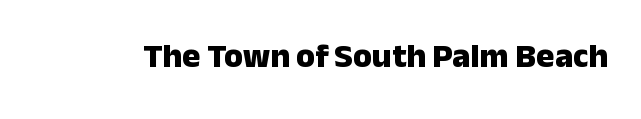
The image shows 34 px heavy sans-serif type, upright; set normal letter spacing, not underlined; low stroke contrast and a medium x-height.
